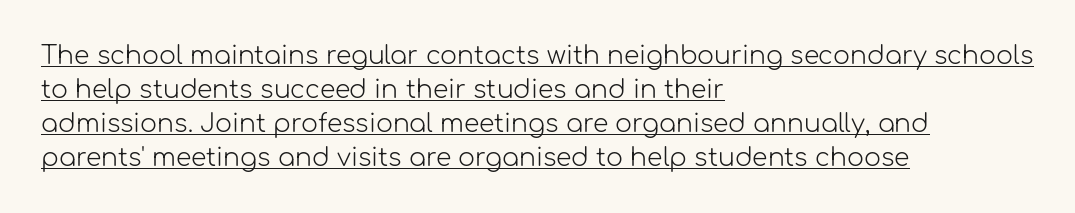
{"italic": "no", "bold": "no", "underline": "yes", "align": "left", "line_spacing": "normal", "line_spacing_ratio": 1.36, "letter_spacing": "normal", "letter_spacing_em": 0.0, "glyph_px": 25}
